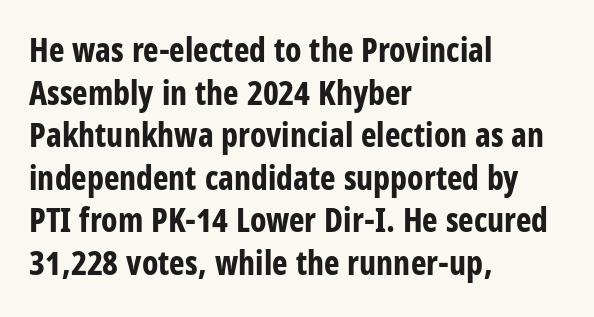
The image shows 33 px bold, condensed sans-serif type, upright; set left-aligned, normal line spacing (1.29x), normal letter spacing, not underlined; low stroke contrast and a large x-height.
